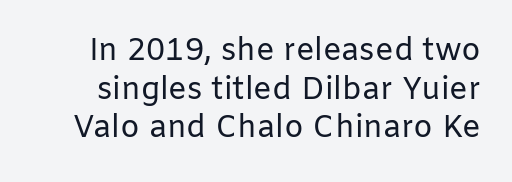
{"serif": "no", "italic": "no", "bold": "no", "weight": "regular", "width": "normal", "stroke_contrast": "low", "x_height": "medium", "monospaced": "no", "underline": "no", "line_spacing": "normal", "line_spacing_ratio": 1.25, "letter_spacing": "normal", "letter_spacing_em": 0.0, "glyph_px": 31}
